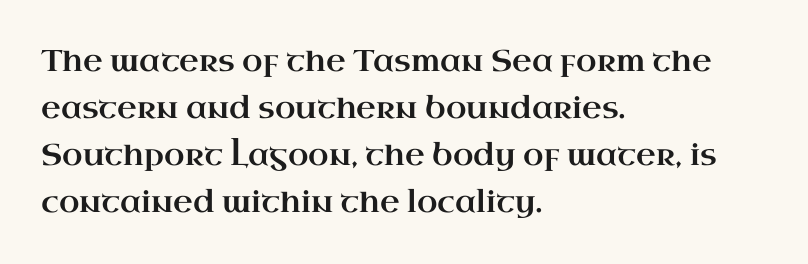
The passage shown stacks its lines at a standard gap. This sample uses plain, unmodified letter spacing. The face used here is seriffed, in the tradition of book romans. Rendered with straight, roman letterforms.
